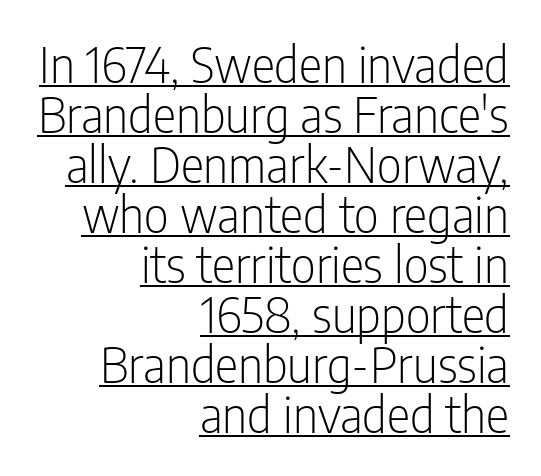
Q: Is the text bold? A: No.
Q: Is the text italic (slanted)? A: No, it is upright.
Q: Is the typeface a serif or a sans-serif typeface? A: Sans-serif.
Q: Is the text underlined? A: Yes.
Q: How is the paragraph aligned? A: Right-aligned.
Q: Is the spacing between letters normal or unusually wide? A: Normal.
Q: Is the spacing between lines tight, normal or loose? A: Tight.
Q: Width (condensed, normal, or wide)? A: Condensed.
Q: Stroke contrast? A: Low.
Q: x-height? A: Medium.
Q: Monospaced? A: No.
